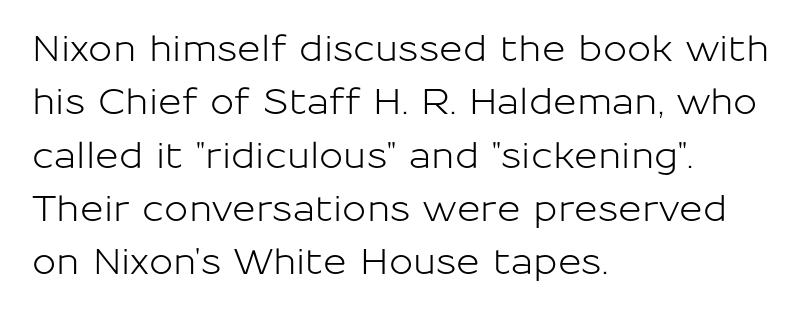
Q: Is the text italic (slanted)? A: No, it is upright.
Q: Is the typeface a serif or a sans-serif typeface? A: Sans-serif.
Q: Is the text underlined? A: No.
Q: How is the paragraph aligned? A: Left-aligned.
Q: Is the spacing between letters normal or unusually wide? A: Normal.
Q: Is the spacing between lines tight, normal or loose? A: Normal.
Q: Width (condensed, normal, or wide)? A: Normal.
Q: Stroke contrast? A: Low.
Q: x-height? A: Medium.
Q: Monospaced? A: No.
